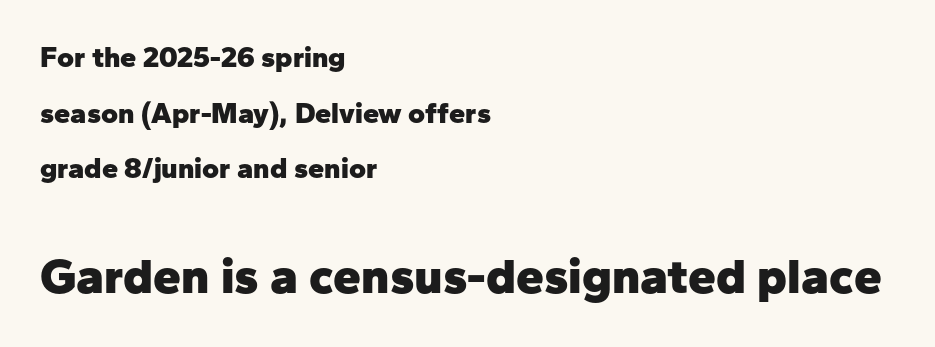
Note the varied advance widths — an 'i' is clearly narrower than an 'm'. Notice how the passage keeps a crisp vertical edge on the left only. This rendering features lettering with no underline. The tracking reads as untouched default to a designer's eye.
